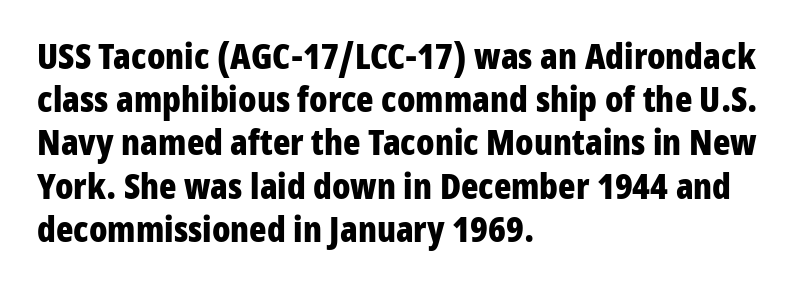
Q: Is the text bold? A: Yes.
Q: Is the text italic (slanted)? A: No, it is upright.
Q: Is the typeface a serif or a sans-serif typeface? A: Sans-serif.
Q: Is the text underlined? A: No.
Q: How is the paragraph aligned? A: Left-aligned.
Q: Is the spacing between letters normal or unusually wide? A: Normal.
Q: Width (condensed, normal, or wide)? A: Condensed.
Q: Stroke contrast? A: Low.
Q: x-height? A: Medium.
Q: Monospaced? A: No.
